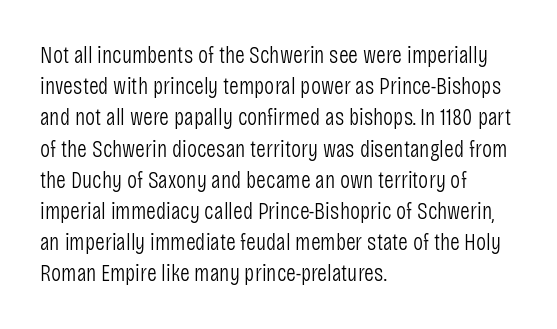
Q: Is the text bold? A: No.
Q: Is the text italic (slanted)? A: No, it is upright.
Q: Is the text underlined? A: No.
Q: How is the paragraph aligned? A: Left-aligned.
Q: Is the spacing between letters normal or unusually wide? A: Normal.
Q: Is the spacing between lines tight, normal or loose? A: Normal.
